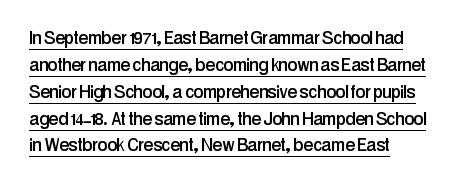
Q: Is the text italic (slanted)? A: No, it is upright.
Q: Is the text underlined? A: Yes.
Q: How is the paragraph aligned? A: Left-aligned.
Q: Is the spacing between letters normal or unusually wide? A: Normal.
